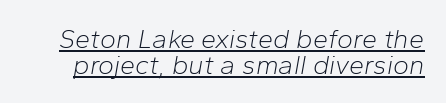
{"italic": "yes", "lean": "right", "slant_degrees": 10, "bold": "no", "underline": "yes", "line_spacing": "tight", "line_spacing_ratio": 0.96, "letter_spacing": "normal", "letter_spacing_em": 0.0, "glyph_px": 27}
